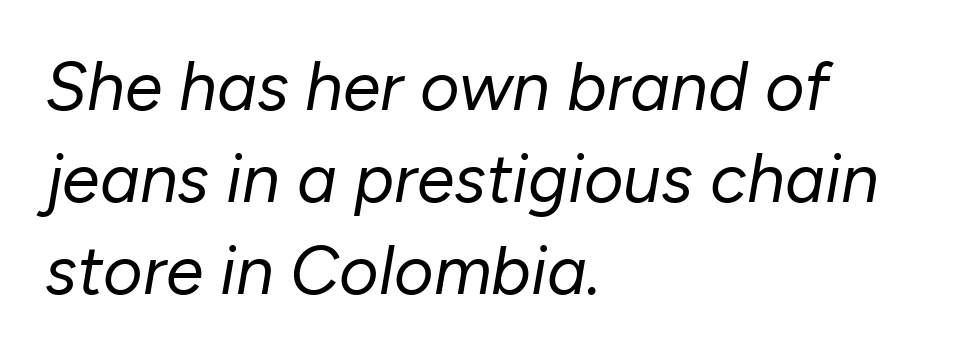
Line beginnings align vertically; line endings do not. Posture: slanted. Clear beneath every line of the passage. Spacing verdict: proportional, widths tailored to each character. Whoever set this chose a conventional vertical rhythm. Caption: standard tracking, unaltered.
